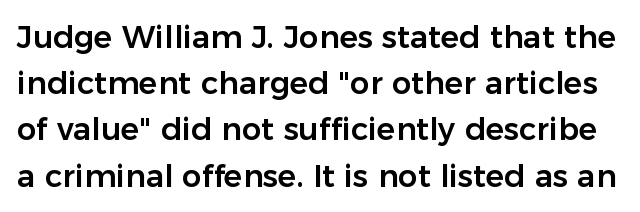
Q: Is the text italic (slanted)? A: No, it is upright.
Q: Is the typeface a serif or a sans-serif typeface? A: Sans-serif.
Q: Is the text underlined? A: No.
Q: Is the spacing between letters normal or unusually wide? A: Normal.
Q: Is the spacing between lines tight, normal or loose? A: Normal.
Q: Width (condensed, normal, or wide)? A: Normal.
Q: Stroke contrast? A: Low.
Q: x-height? A: Medium.
Q: Monospaced? A: No.
